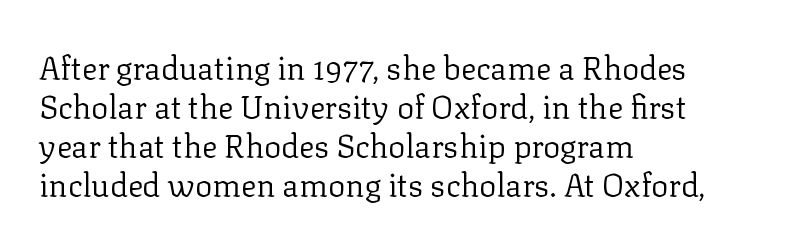
Q: Is the text bold? A: No.
Q: Is the text italic (slanted)? A: No, it is upright.
Q: Is the typeface a serif or a sans-serif typeface? A: Serif.
Q: Is the text underlined? A: No.
Q: How is the paragraph aligned? A: Left-aligned.
Q: Is the spacing between letters normal or unusually wide? A: Normal.
Q: Width (condensed, normal, or wide)? A: Normal.
Q: Stroke contrast? A: Low.
Q: x-height? A: Medium.
Q: Monospaced? A: No.
